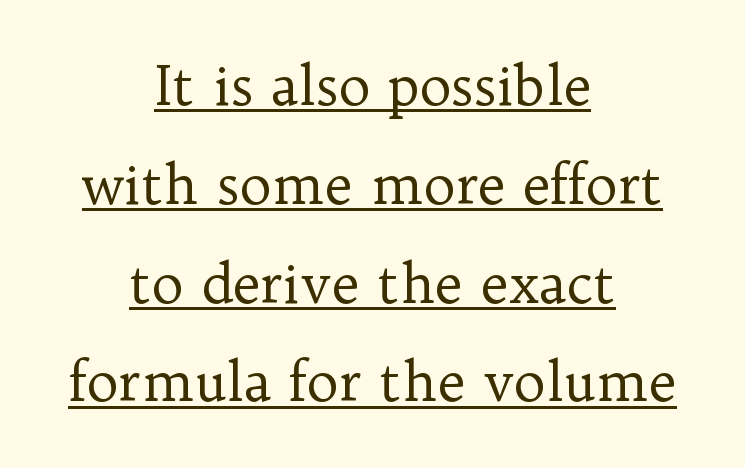
{"serif": "yes", "italic": "no", "bold": "no", "weight": "regular", "width": "normal", "stroke_contrast": "low", "x_height": "medium", "monospaced": "no", "underline": "yes", "align": "center", "line_spacing_ratio": 1.83, "letter_spacing": "normal", "letter_spacing_em": 0.0, "glyph_px": 54}
